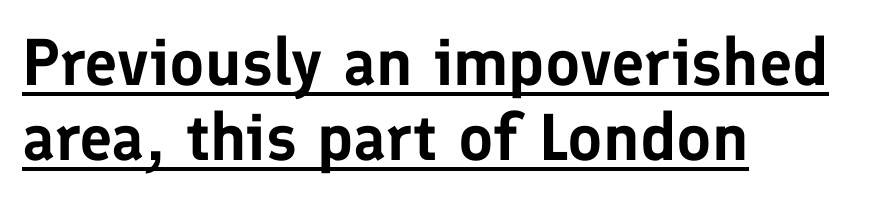
{"serif": "no", "italic": "no", "width": "normal", "stroke_contrast": "low", "x_height": "medium", "monospaced": "no", "underline": "yes", "align": "left", "line_spacing": "tight", "line_spacing_ratio": 1.13, "letter_spacing": "normal", "letter_spacing_em": 0.0, "glyph_px": 66}
